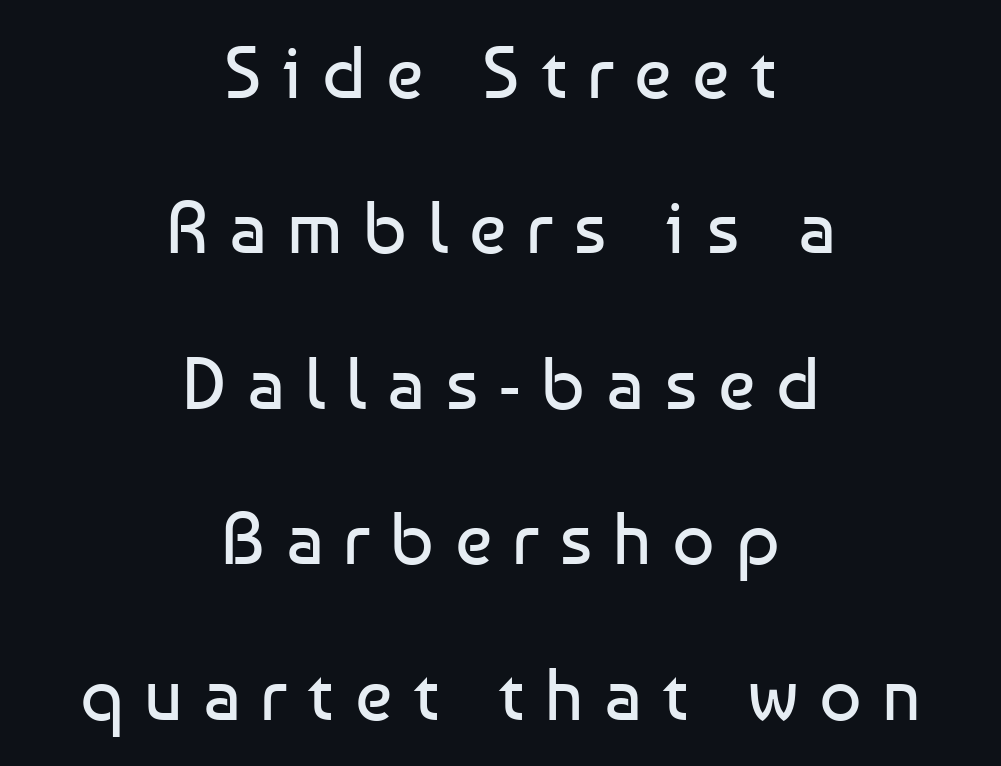
The image shows 74 px regular-weight sans-serif type, upright; set centered, loose line spacing (2.1x), unusually wide letter spacing (+0.28 em), not underlined; low stroke contrast and a medium x-height.
